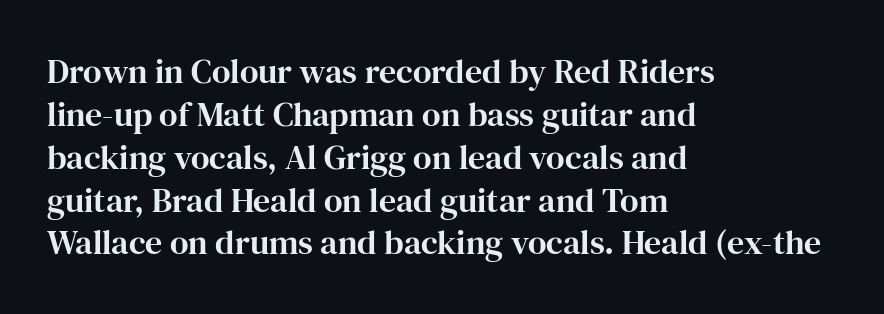
Characters remain perfectly vertical along every line. The gap between lines stays unmarked. The letters advance in unequal steps, a hallmark of proportional type. The rendering anchors every line to the left-hand side.
